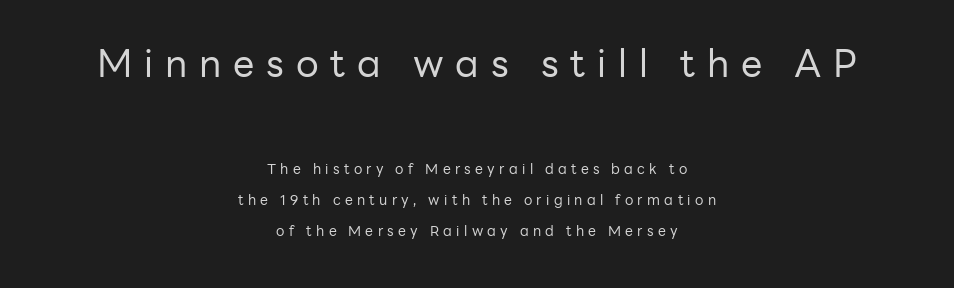
{"serif": "no", "italic": "no", "bold": "no", "weight": "regular", "width": "normal", "stroke_contrast": "low", "x_height": "medium", "monospaced": "no", "underline": "no", "align": "center", "line_spacing": "loose", "line_spacing_ratio": 2.22, "letter_spacing": "wide", "letter_spacing_em": 0.31, "larger_block": "first", "size_ratio": 2.71, "glyph_px": 38}
